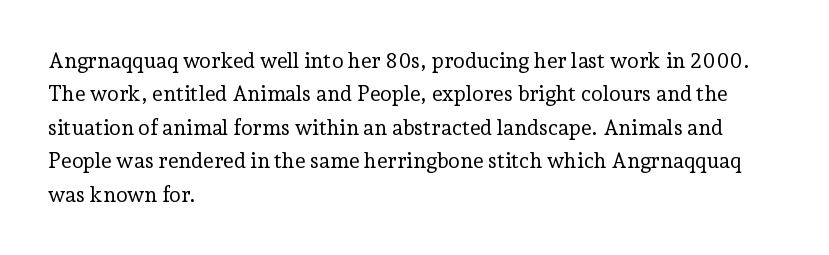
The image shows 21 px text type, upright; set left-aligned, normal line spacing (1.59x), normal letter spacing, not underlined.
